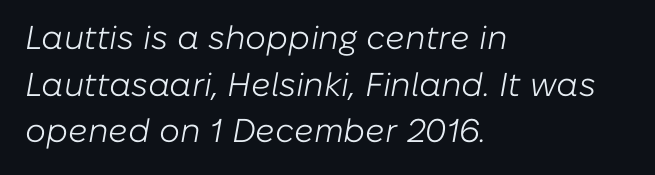
The image shows 33 px light type, italic (leaning right); set left-aligned, normal line spacing (1.41x), normal letter spacing, not underlined; low stroke contrast and a medium x-height.
